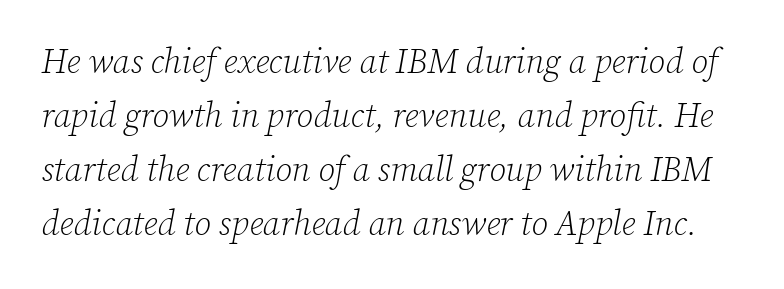
{"serif": "yes", "italic": "yes", "lean": "right", "slant_degrees": 12, "bold": "no", "weight": "light", "width": "normal", "stroke_contrast": "low", "x_height": "medium", "monospaced": "no", "underline": "no", "line_spacing": "normal", "line_spacing_ratio": 1.59, "letter_spacing": "normal", "letter_spacing_em": 0.0, "glyph_px": 34}
